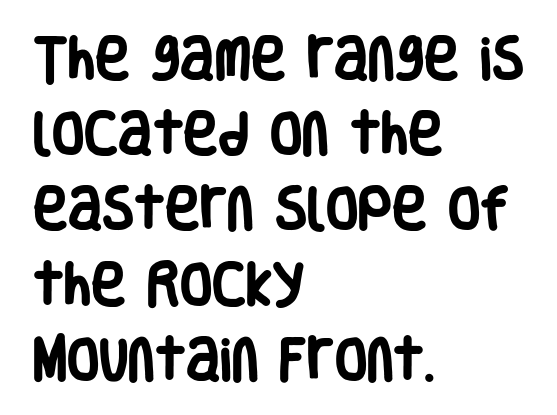
The image shows 47 px heavy, condensed sans-serif type, upright; set left-aligned, normal line spacing (1.6x), normal letter spacing, not underlined; low stroke contrast and a large x-height.
